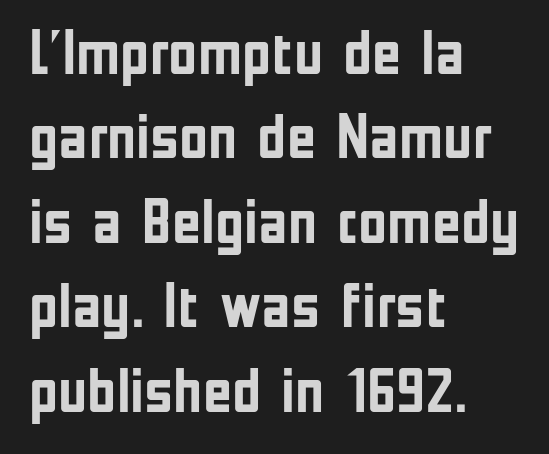
{"serif": "no", "italic": "no", "bold": "yes", "weight": "semibold", "width": "condensed", "stroke_contrast": "low", "x_height": "medium", "monospaced": "no", "underline": "no", "align": "left", "line_spacing": "normal", "line_spacing_ratio": 1.34, "letter_spacing": "normal", "letter_spacing_em": 0.0, "glyph_px": 63}
